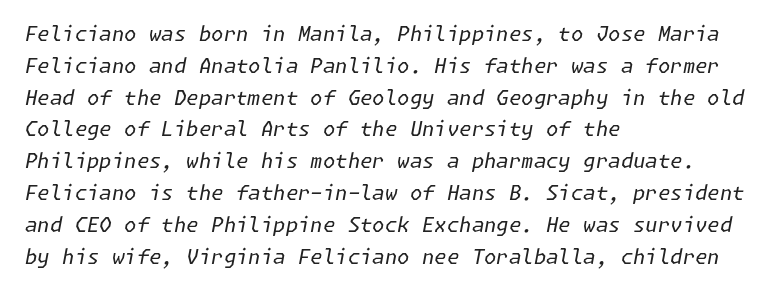
{"italic": "yes", "lean": "right", "slant_degrees": 11, "bold": "no", "underline": "no", "align": "left", "line_spacing": "normal", "line_spacing_ratio": 1.59, "letter_spacing": "normal", "letter_spacing_em": 0.0, "glyph_px": 20}
